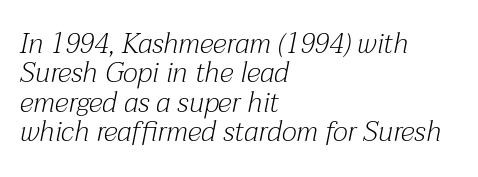
The image shows 28 px light serif type, italic (leaning right); set left-aligned, tight line spacing (1.05x), normal letter spacing, not underlined; medium stroke contrast and a medium x-height.
